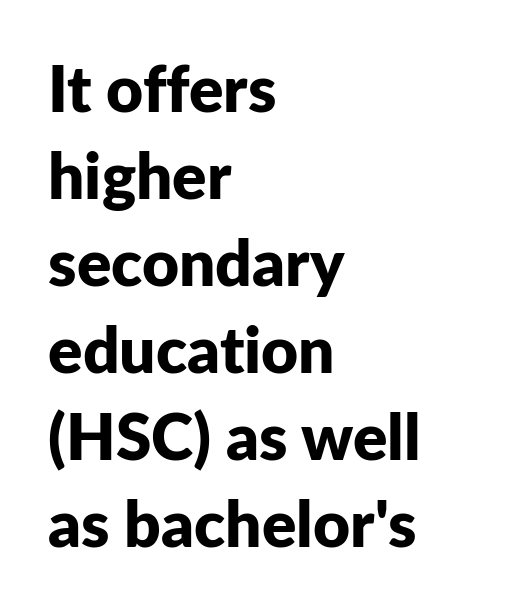
Q: Is the text bold? A: Yes.
Q: Is the text italic (slanted)? A: No, it is upright.
Q: Is the typeface a serif or a sans-serif typeface? A: Sans-serif.
Q: Is the text underlined? A: No.
Q: How is the paragraph aligned? A: Left-aligned.
Q: Is the spacing between letters normal or unusually wide? A: Normal.
Q: Is the spacing between lines tight, normal or loose? A: Normal.
Q: Width (condensed, normal, or wide)? A: Normal.
Q: Stroke contrast? A: Low.
Q: x-height? A: Medium.
Q: Monospaced? A: No.
